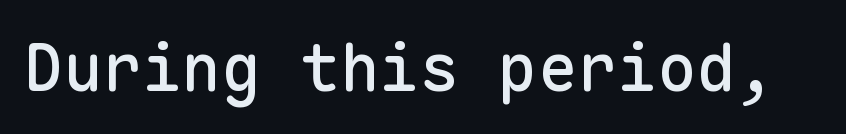
{"serif": "no", "italic": "no", "width": "normal", "stroke_contrast": "low", "x_height": "medium", "monospaced": "yes", "underline": "no", "letter_spacing": "normal", "letter_spacing_em": 0.0, "glyph_px": 66}
